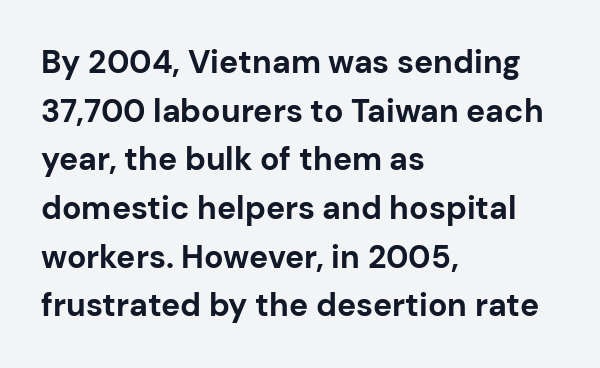
Tracking here is standard; glyphs follow each other at the usual distance. The setting favours the left margin, as ordinary paragraphs usually do. Unmarked baselines from the first word to the last. Posture: vertical. In terms of letterform style, serifs are entirely absent. Think of a printed novel: that variable character pitch is what you see here.
